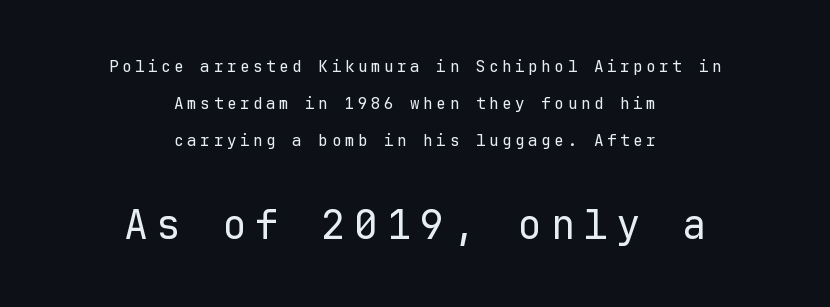
Q: Is the text bold? A: No.
Q: Is the text italic (slanted)? A: No, it is upright.
Q: Is the typeface a serif or a sans-serif typeface? A: Sans-serif.
Q: Is the text underlined? A: No.
Q: How is the paragraph aligned? A: Centered.
Q: Is the spacing between letters normal or unusually wide? A: Unusually wide.
Q: Is the spacing between lines tight, normal or loose? A: Loose.
Q: Which block of text is set in a larger size, the first (top) or the second (bottom)? A: The second (bottom) one.
Q: Width (condensed, normal, or wide)? A: Normal.
Q: Stroke contrast? A: Low.
Q: x-height? A: Medium.
Q: Monospaced? A: Yes.
